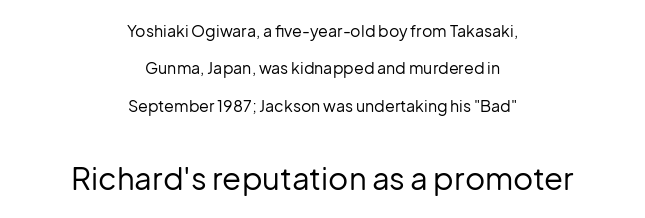
{"serif": "no", "italic": "no", "bold": "no", "weight": "regular", "width": "normal", "stroke_contrast": "low", "x_height": "medium", "monospaced": "no", "underline": "no", "align": "center", "line_spacing": "loose", "line_spacing_ratio": 2.34, "letter_spacing": "normal", "letter_spacing_em": 0.0, "larger_block": "second", "size_ratio": 1.94, "glyph_px": 31}
